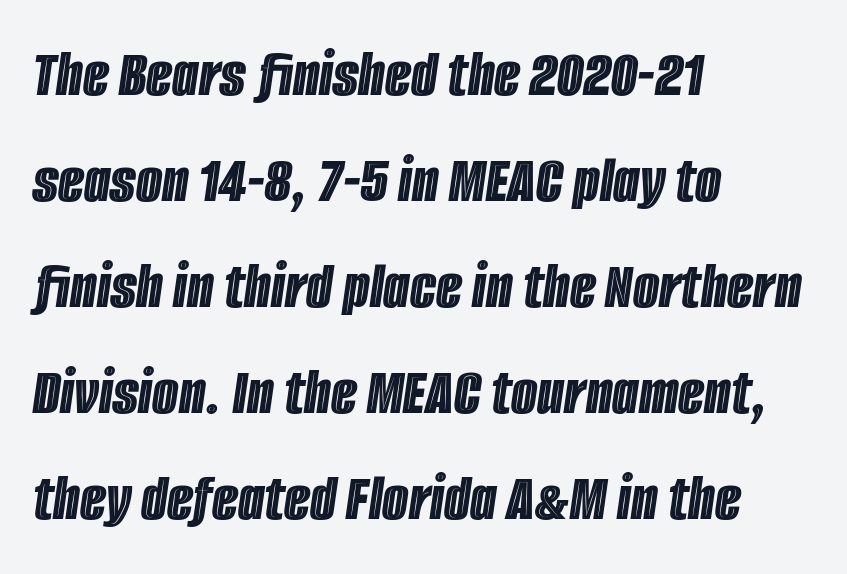
The image shows 68 px condensed type, italic (leaning right); set left-aligned, normal line spacing (1.56x), normal letter spacing, not underlined; a large x-height.
